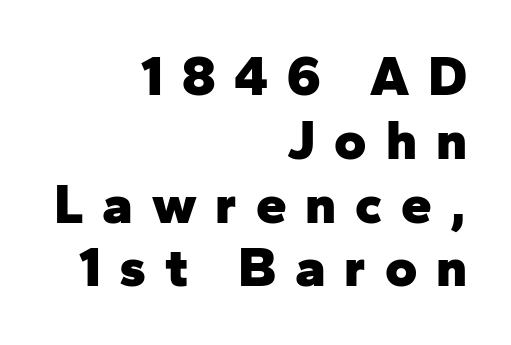
Q: Is the text bold? A: Yes.
Q: Is the text italic (slanted)? A: No, it is upright.
Q: Is the typeface a serif or a sans-serif typeface? A: Sans-serif.
Q: Is the text underlined? A: No.
Q: How is the paragraph aligned? A: Right-aligned.
Q: Is the spacing between letters normal or unusually wide? A: Unusually wide.
Q: Width (condensed, normal, or wide)? A: Normal.
Q: Stroke contrast? A: Low.
Q: x-height? A: Medium.
Q: Monospaced? A: No.
